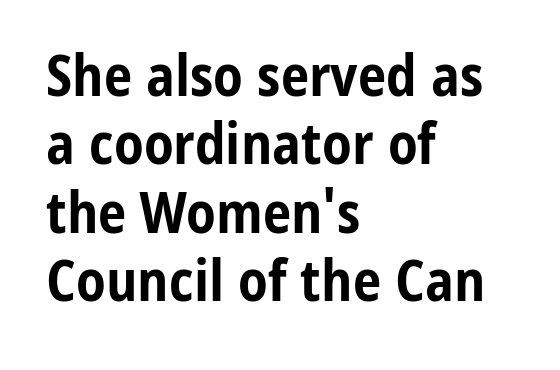
Letter spacing: default. The strokes are fattened all the way to bold. Proportional: the letters do not fall into vertical columns. Horizontally, the lines are justified to the leading edge only. Check the space under the baseline: it is left empty. Italic: no, the glyphs are upright roman.
